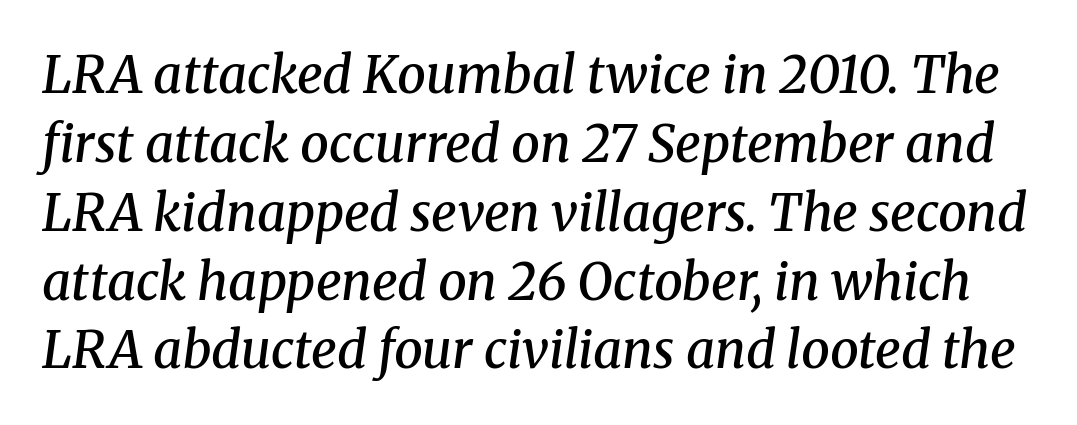
{"serif": "yes", "italic": "yes", "lean": "right", "slant_degrees": 8, "bold": "semi", "weight": "semibold", "width": "normal", "stroke_contrast": "medium", "x_height": "medium", "monospaced": "no", "underline": "no", "line_spacing": "normal", "line_spacing_ratio": 1.35, "letter_spacing": "normal", "letter_spacing_em": 0.0, "glyph_px": 51}
